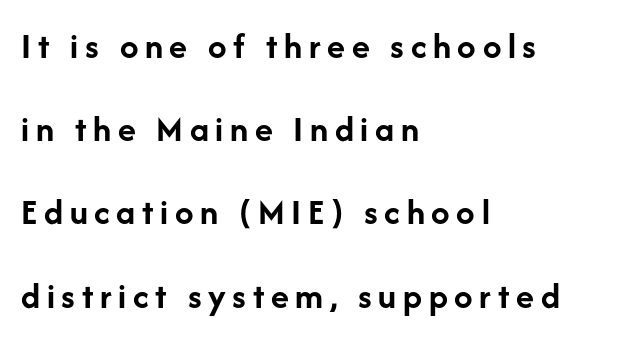
Here the designer chose a conventional face with non-uniform glyph widths. Ascenders rise straight up at ninety degrees. This sample trades compactness for vertical openness between lines. Examine the stroke ends and you'll find no serifs. These lines stack with their left ends in a neat column.
